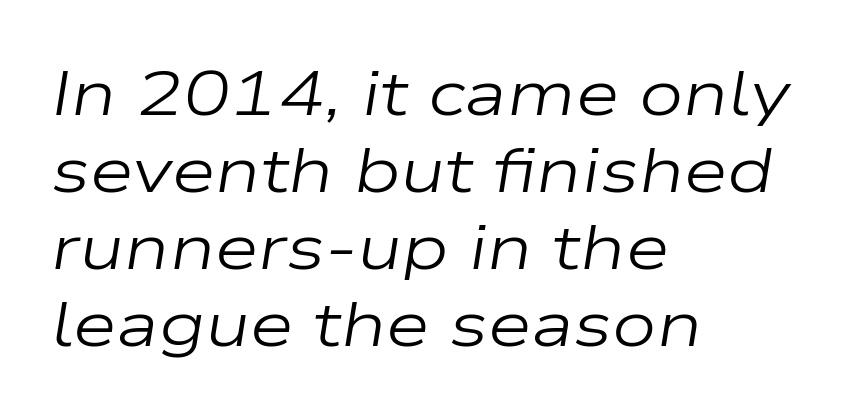
The image shows 63 px regular-weight, wide type, italic (leaning right); set left-aligned, line spacing 1.22x, normal letter spacing, not underlined; low stroke contrast and a medium x-height.
